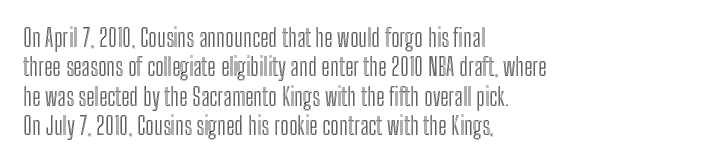
{"italic": "no", "underline": "no", "align": "left", "line_spacing_ratio": 1.22, "letter_spacing": "normal", "letter_spacing_em": 0.0, "glyph_px": 24}
